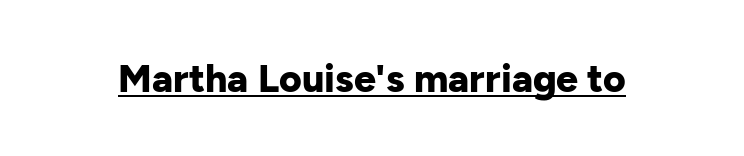
You'd pick this weight for a headline — it's a proper bold. Proportional: the letters do not fall into vertical columns. Is the letter spacing exaggerated? No — it looks like the ordinary default. Check where the strokes stop: nothing finishes them off — pure sans. A roman cut, with each character standing at attention. Glance below the letters and you will spot a drawn line.
